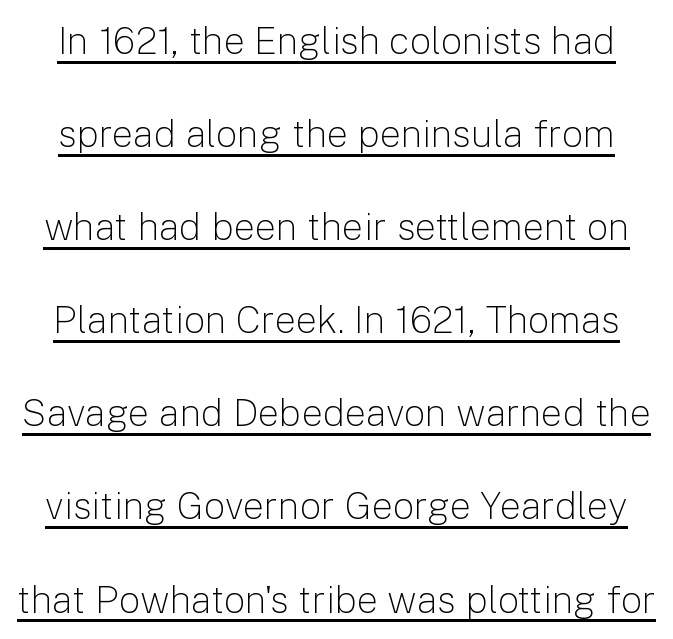
Line spacing here is loose. The rendering uses natural spacing where letterforms have individual widths. Unlike a traditional serif, this face leaves its strokes unadorned. The axis of the letterforms is exactly vertical.
